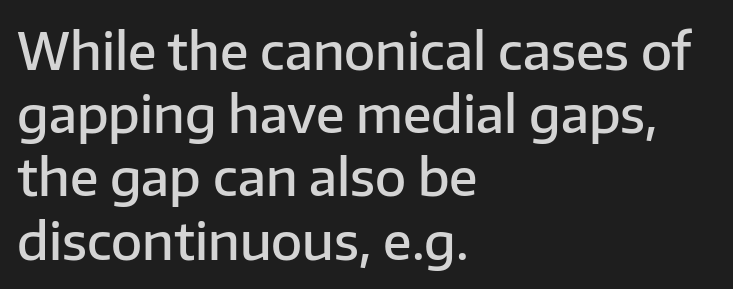
Students, this is semibold: more ink than regular, less than bold. Where is the straight margin? On the left. You could not count columns in this text — the font is proportionally spaced. Stroke terminals: plain, sans-serif. You can tell it's not italic because the verticals are truly vertical. Compared with typical body copy, the letter spacing here is the same.
